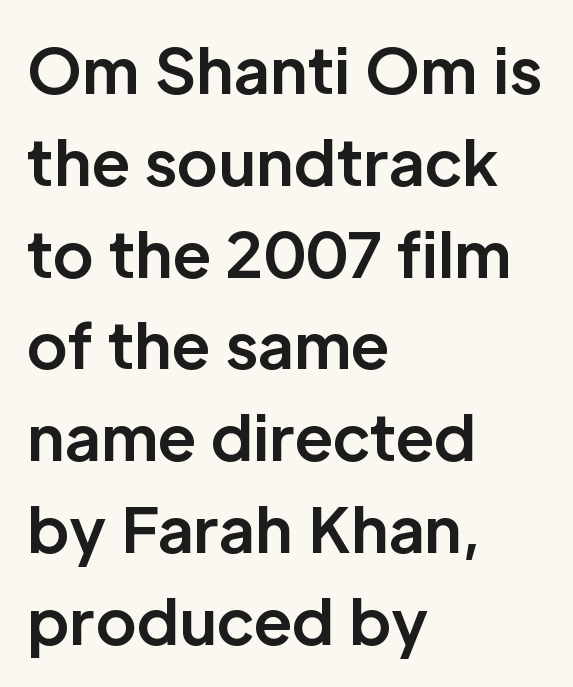
Think of a printed novel: that variable character pitch is what you see here. Interline gaps are of average width in this sample. The designer went with a sans here, leaving each stem footless. Posture: upright roman.
